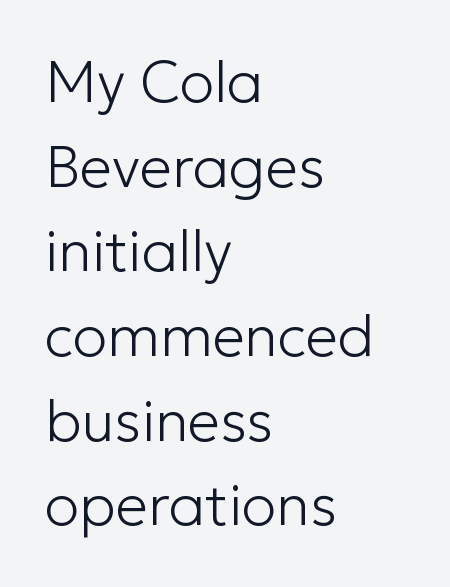
Q: Is the text bold? A: No.
Q: Is the text italic (slanted)? A: No, it is upright.
Q: Is the typeface a serif or a sans-serif typeface? A: Sans-serif.
Q: Is the text underlined? A: No.
Q: How is the paragraph aligned? A: Left-aligned.
Q: Is the spacing between letters normal or unusually wide? A: Normal.
Q: Is the spacing between lines tight, normal or loose? A: Normal.
Q: Width (condensed, normal, or wide)? A: Normal.
Q: Stroke contrast? A: Low.
Q: x-height? A: Medium.
Q: Monospaced? A: No.
